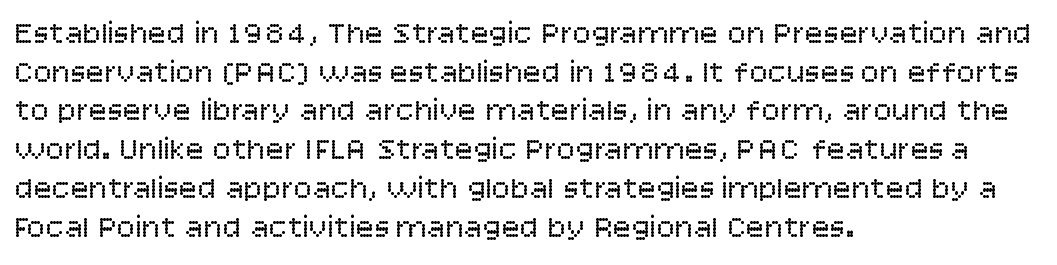
The image shows 31 px regular-weight sans-serif type, upright; set left-aligned, normal line spacing (1.25x), normal letter spacing, not underlined; low stroke contrast and a large x-height.
